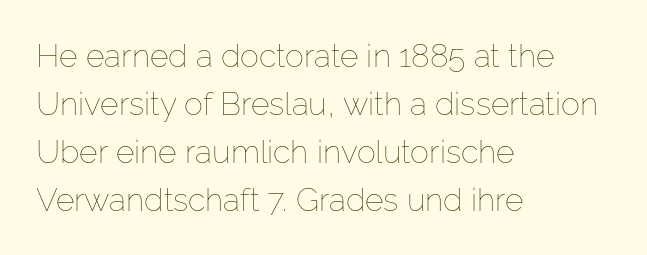
{"italic": "no", "bold": "no", "weight": "thin", "width": "normal", "stroke_contrast": "low", "x_height": "medium", "monospaced": "no", "underline": "no", "align": "left", "line_spacing": "normal", "line_spacing_ratio": 1.5, "letter_spacing": "normal", "letter_spacing_em": 0.0, "glyph_px": 32}
